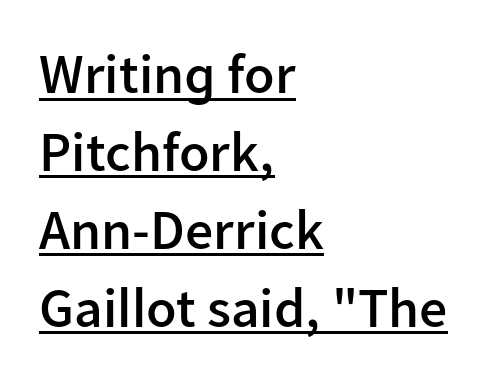
The image shows 56 px semibold sans-serif type, upright; set left-aligned, normal line spacing (1.39x), normal letter spacing, underlined; low stroke contrast and a medium x-height.
